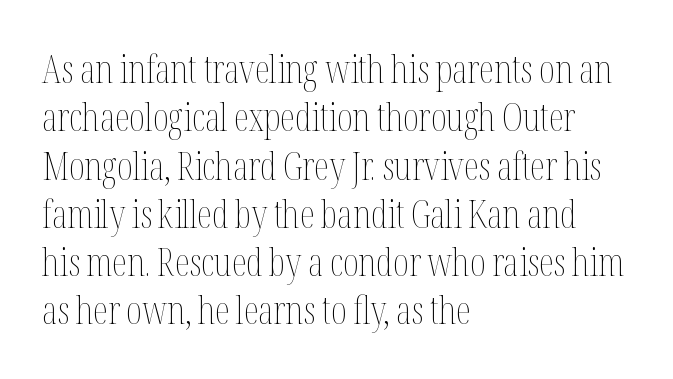
{"italic": "no", "bold": "no", "weight": "thin", "width": "condensed", "stroke_contrast": "medium", "x_height": "medium", "monospaced": "no", "underline": "no", "align": "left", "line_spacing": "normal", "line_spacing_ratio": 1.27, "letter_spacing": "normal", "letter_spacing_em": 0.0, "glyph_px": 38}
